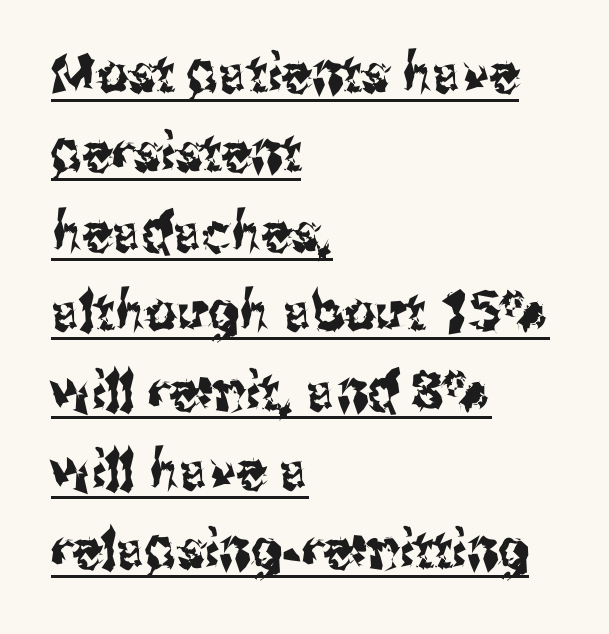
Q: Is the text italic (slanted)? A: No, it is upright.
Q: Is the typeface a serif or a sans-serif typeface? A: Sans-serif.
Q: Is the text underlined? A: Yes.
Q: How is the paragraph aligned? A: Left-aligned.
Q: Is the spacing between letters normal or unusually wide? A: Normal.
Q: Is the spacing between lines tight, normal or loose? A: Normal.
Q: Width (condensed, normal, or wide)? A: Condensed.
Q: Stroke contrast? A: Medium.
Q: x-height? A: Medium.
Q: Monospaced? A: No.
